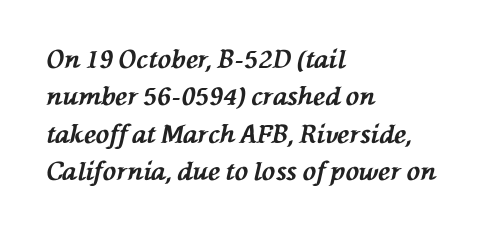
The image shows 25 px bold type, italic (leaning left); set left-aligned, normal line spacing (1.5x), normal letter spacing, not underlined.
